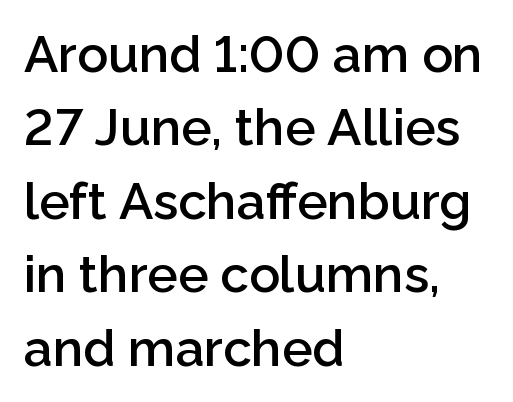
Q: Is the text bold? A: Semi-bold.
Q: Is the text italic (slanted)? A: No, it is upright.
Q: Is the typeface a serif or a sans-serif typeface? A: Sans-serif.
Q: Is the text underlined? A: No.
Q: How is the paragraph aligned? A: Left-aligned.
Q: Is the spacing between letters normal or unusually wide? A: Normal.
Q: Is the spacing between lines tight, normal or loose? A: Normal.
Q: Width (condensed, normal, or wide)? A: Normal.
Q: Stroke contrast? A: Low.
Q: x-height? A: Medium.
Q: Monospaced? A: No.
